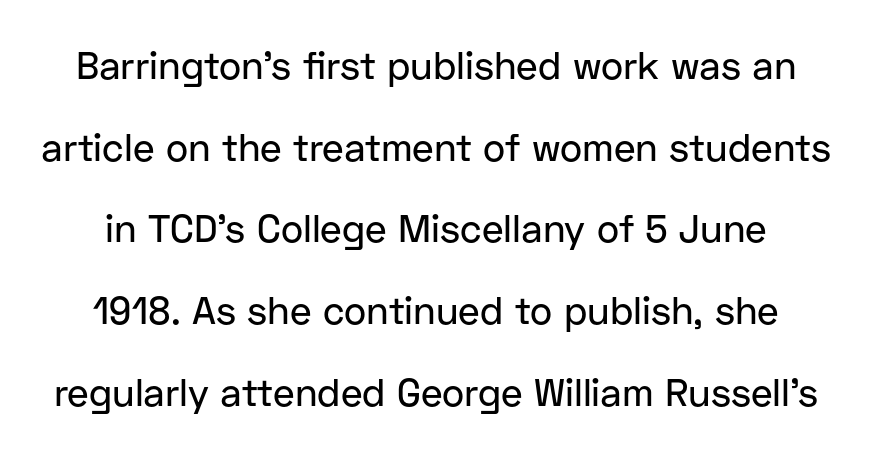
{"serif": "no", "italic": "no", "width": "normal", "stroke_contrast": "low", "x_height": "medium", "monospaced": "no", "underline": "no", "line_spacing": "loose", "line_spacing_ratio": 2.15, "letter_spacing": "normal", "letter_spacing_em": 0.0, "glyph_px": 38}
